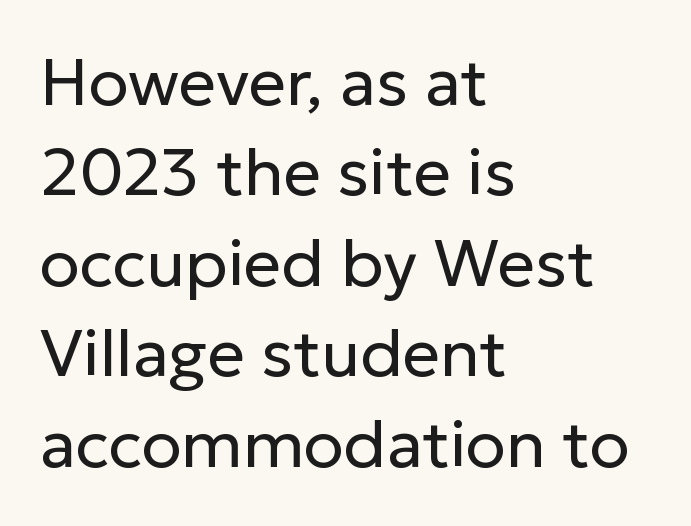
Q: Is the text bold? A: No.
Q: Is the text italic (slanted)? A: No, it is upright.
Q: Is the typeface a serif or a sans-serif typeface? A: Sans-serif.
Q: Is the text underlined? A: No.
Q: How is the paragraph aligned? A: Left-aligned.
Q: Is the spacing between letters normal or unusually wide? A: Normal.
Q: Is the spacing between lines tight, normal or loose? A: Normal.
Q: Width (condensed, normal, or wide)? A: Normal.
Q: Stroke contrast? A: Low.
Q: x-height? A: Medium.
Q: Monospaced? A: No.
